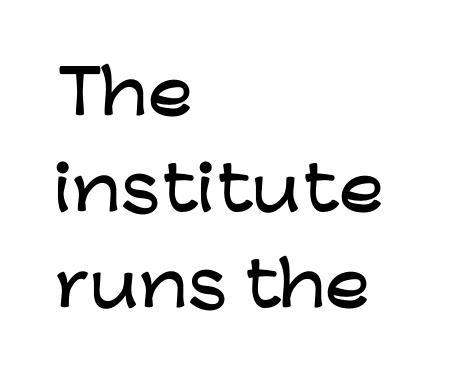
Vertical strokes here are truly vertical. The lines are quadded left. Check under the words: just untouched page. Spacing verdict: proportional, widths tailored to each character. The designer went with a sans here, leaving each stem footless. Normally led — the rows are evenly, conventionally spaced.
